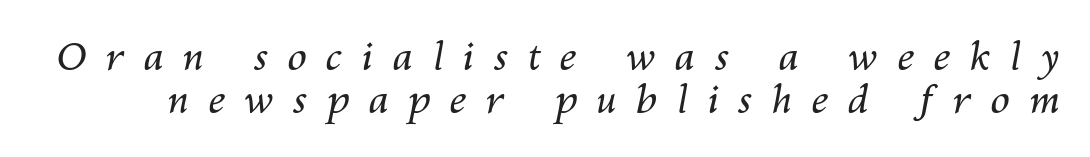
The image shows 39 px regular-weight type, italic (leaning right); set tight line spacing (1.11x), unusually wide letter spacing (+0.49 em), not underlined; medium stroke contrast and a medium x-height.
